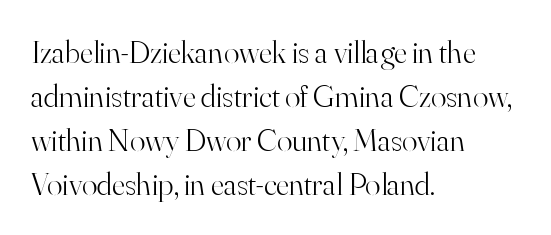
{"serif": "yes", "italic": "no", "bold": "no", "weight": "light", "width": "normal", "stroke_contrast": "high", "x_height": "small", "monospaced": "no", "underline": "no", "align": "left", "line_spacing": "normal", "line_spacing_ratio": 1.37, "letter_spacing": "normal", "letter_spacing_em": 0.0, "glyph_px": 32}
